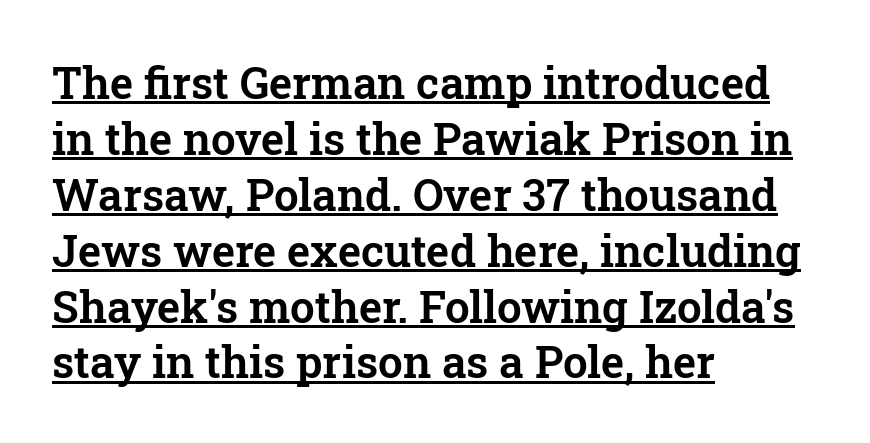
The image shows 44 px serif type, upright; set left-aligned, normal line spacing (1.27x), normal letter spacing, underlined; low stroke contrast and a medium x-height.
